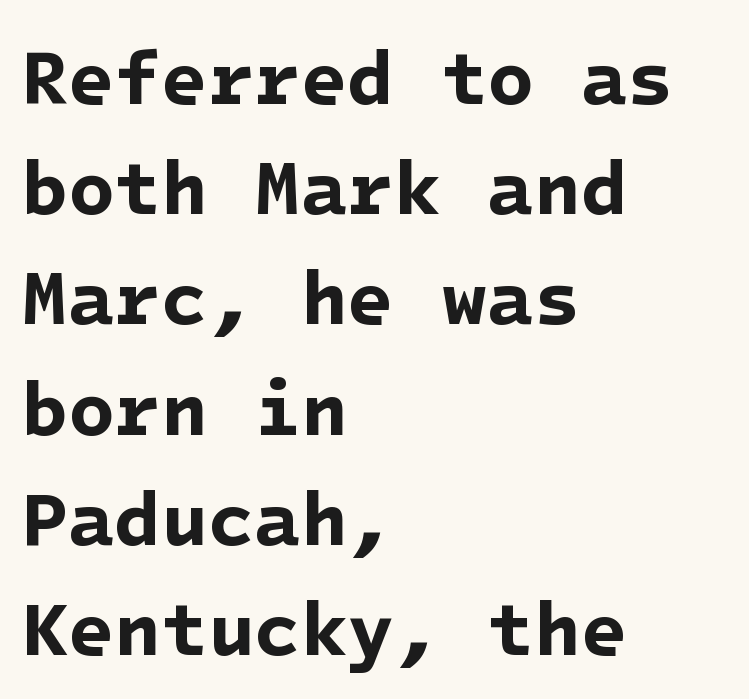
The image shows 76 px bold sans-serif type; set left-aligned, normal line spacing (1.45x), normal letter spacing, not underlined; low stroke contrast and a medium x-height.
